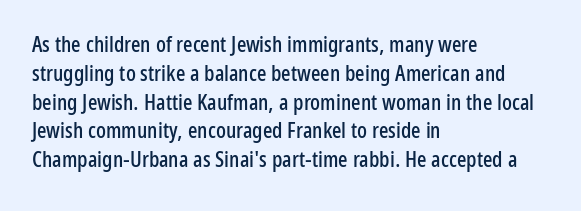
The image shows 22 px text type, upright; set left-aligned, normal line spacing (1.31x), normal letter spacing, not underlined.
